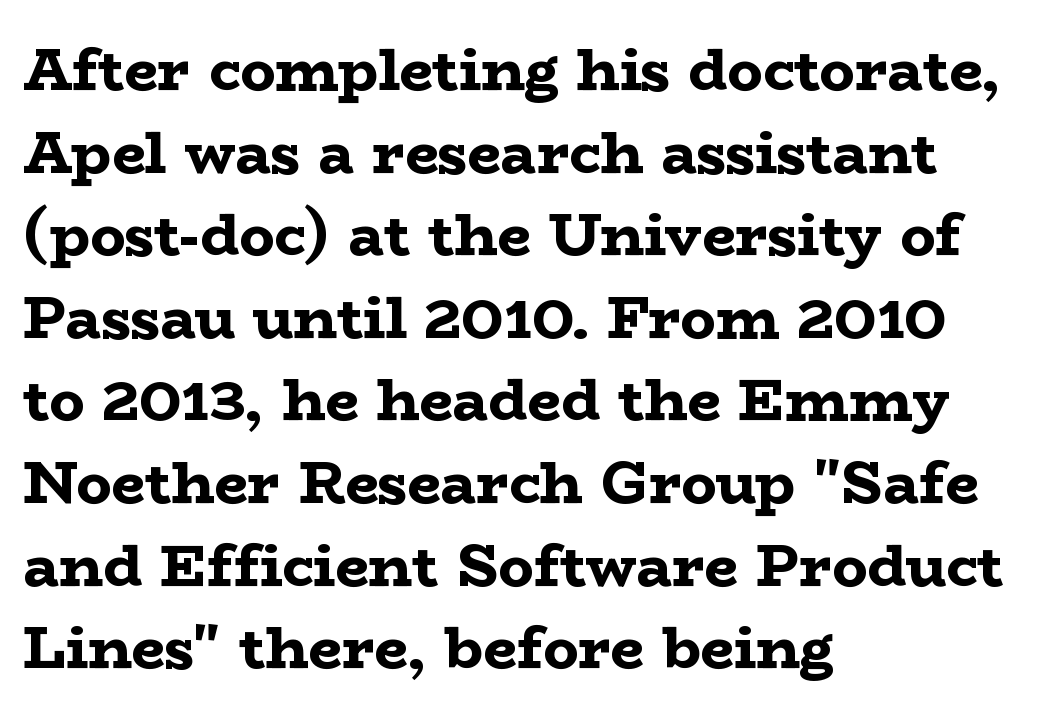
The strip under each line holds only bare page. A typesetter would call this leading conventional body-copy spacing. Think of a printed novel: that variable character pitch is what you see here. Teacher's note: observe the even left margin — that is flush-left alignment. Tracking value appears to be zero — textbook default spacing.
